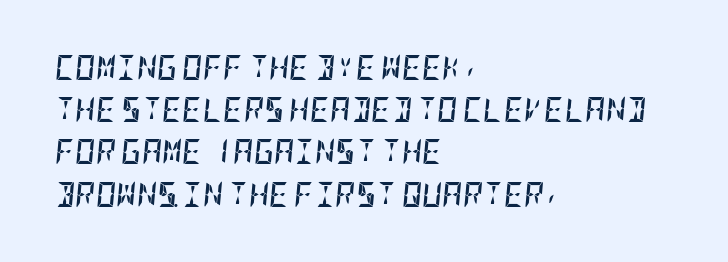
The image shows 25 px bold type, italic (leaning right); set left-aligned, normal line spacing (1.69x), normal letter spacing, not underlined.
